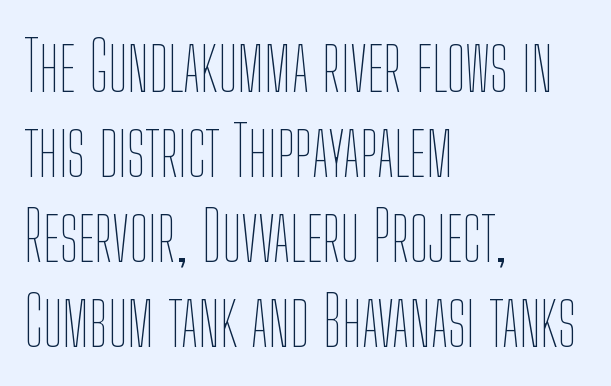
{"italic": "no", "bold": "no", "weight": "thin", "width": "condensed", "stroke_contrast": "low", "x_height": "medium", "monospaced": "no", "underline": "no", "align": "left", "line_spacing_ratio": 1.23, "letter_spacing": "normal", "letter_spacing_em": 0.0, "glyph_px": 69}
